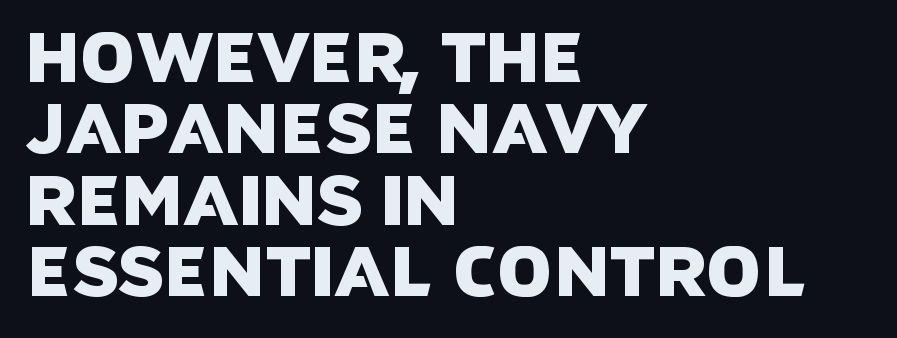
The image shows 70 px sans-serif type; set left-aligned, tight line spacing (1.02x), normal letter spacing, not underlined; low stroke contrast and a large x-height.
